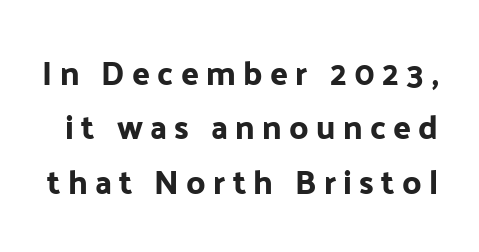
{"serif": "no", "italic": "no", "width": "normal", "stroke_contrast": "low", "x_height": "medium", "monospaced": "no", "underline": "no", "line_spacing": "normal", "line_spacing_ratio": 1.65, "letter_spacing": "wide", "letter_spacing_em": 0.22, "glyph_px": 33}
